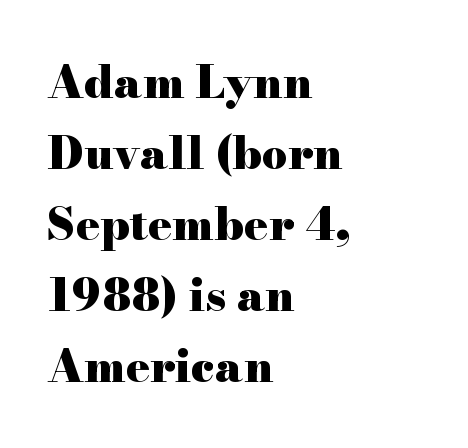
The image shows 45 px heavy, wide serif type, upright; set left-aligned, normal line spacing (1.58x), normal letter spacing, not underlined; high stroke contrast and a small x-height.
